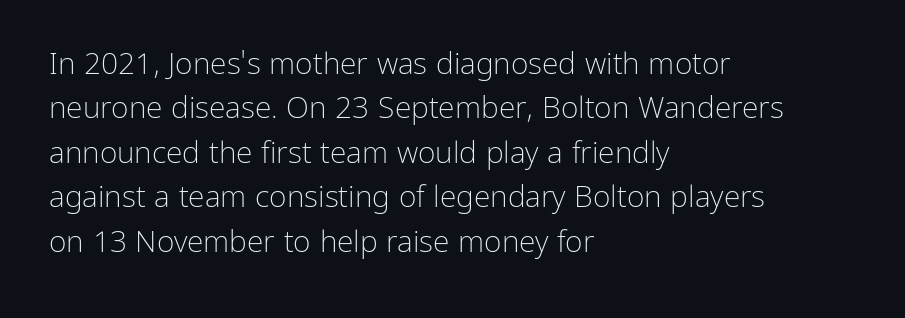
The image shows 30 px light sans-serif type, upright; set left-aligned, normal line spacing (1.48x), normal letter spacing, not underlined; low stroke contrast and a medium x-height.
